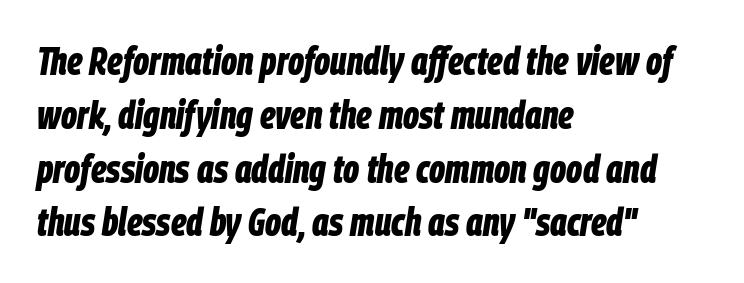
Underlining? Definitely not there. Look at the stroke-to-counter ratio: heavy, a bold. Note the varied advance widths — an 'i' is clearly narrower than an 'm'. Does the leading feel generous? No, just average.
